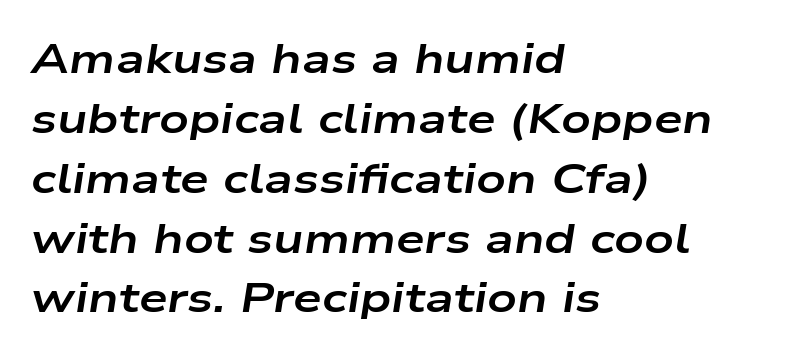
The lettering tilts uniformly, giving the passage an italic look. Typesetter's note: full bold, strokes at maximum text heaviness. The face used here is rendered with its standard letterfit. Spacing verdict: proportional, widths tailored to each character.
